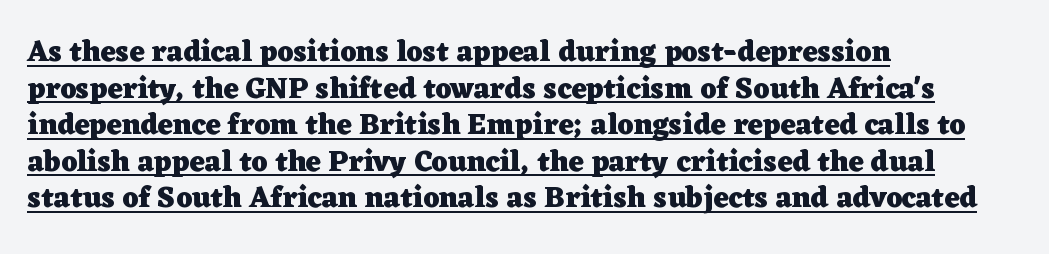
The image shows 29 px heavy, wide serif type, upright; set left-aligned, normal line spacing (1.26x), normal letter spacing, underlined; low stroke contrast and a medium x-height.
